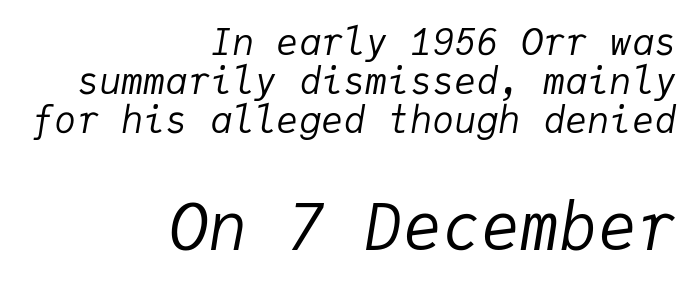
Q: Is the text bold? A: No.
Q: Is the text italic (slanted)? A: Yes, it leans right by about 9 degrees.
Q: Is the text underlined? A: No.
Q: How is the paragraph aligned? A: Right-aligned.
Q: Is the spacing between letters normal or unusually wide? A: Normal.
Q: Is the spacing between lines tight, normal or loose? A: Tight.
Q: Which block of text is set in a larger size, the first (top) or the second (bottom)? A: The second (bottom) one.
Q: Width (condensed, normal, or wide)? A: Normal.
Q: Stroke contrast? A: Low.
Q: x-height? A: Medium.
Q: Monospaced? A: Yes.
